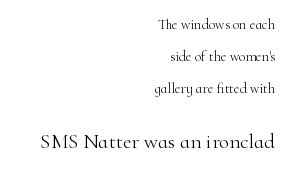
A student would notice the bottom passage is typeset larger than what precedes it. The string is rendered with underlining switched off. The font sits on the lighter half of the weight spectrum, regular included. Tracking value appears to be zero — textbook default spacing. Right-aligned paragraph, ragged on the left. In terms of posture, this sample is upright.
